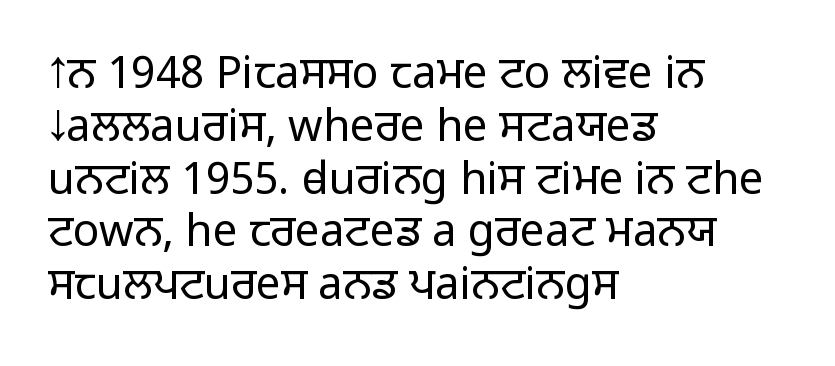
{"serif": "no", "italic": "no", "bold": "no", "weight": "light", "width": "normal", "stroke_contrast": "low", "x_height": "medium", "monospaced": "no", "underline": "no", "align": "left", "line_spacing_ratio": 1.2, "letter_spacing": "normal", "letter_spacing_em": 0.0, "glyph_px": 44}
